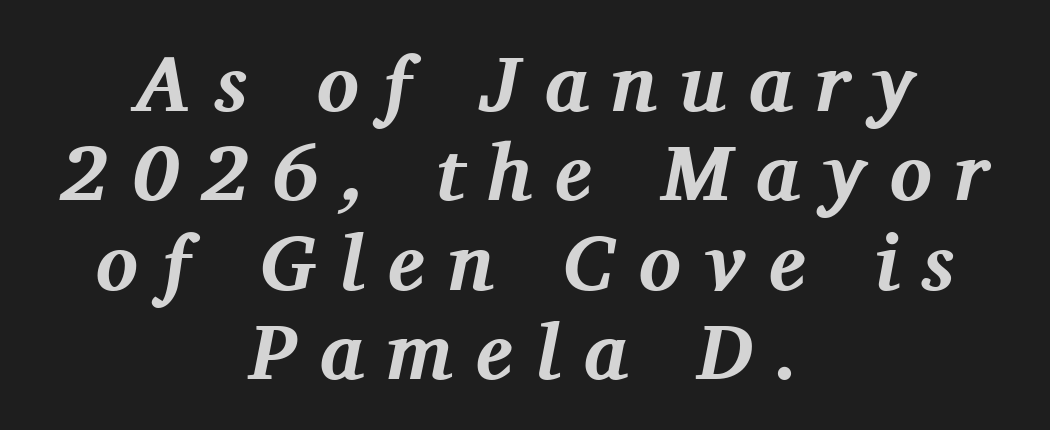
{"serif": "yes", "italic": "yes", "lean": "right", "slant_degrees": 11, "bold": "yes", "weight": "bold", "width": "normal", "stroke_contrast": "medium", "x_height": "medium", "monospaced": "no", "underline": "no", "align": "center", "line_spacing": "tight", "line_spacing_ratio": 1.13, "letter_spacing": "wide", "letter_spacing_em": 0.29, "glyph_px": 79}
